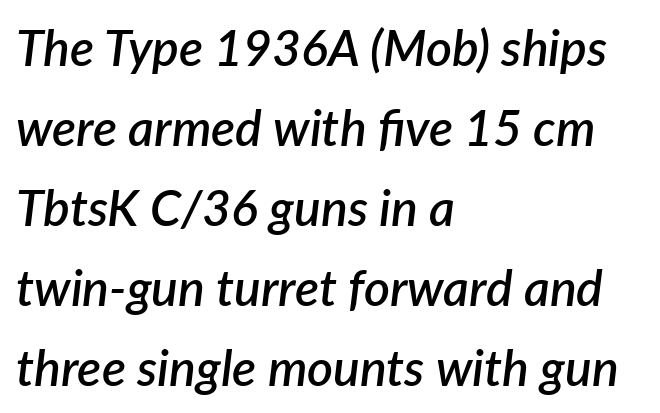
Q: Is the text bold? A: Semi-bold.
Q: Is the text italic (slanted)? A: Yes, it leans right by about 7 degrees.
Q: Is the text underlined? A: No.
Q: How is the paragraph aligned? A: Left-aligned.
Q: Is the spacing between letters normal or unusually wide? A: Normal.
Q: Is the spacing between lines tight, normal or loose? A: Normal.
Q: Width (condensed, normal, or wide)? A: Normal.
Q: Stroke contrast? A: Low.
Q: x-height? A: Medium.
Q: Monospaced? A: No.
